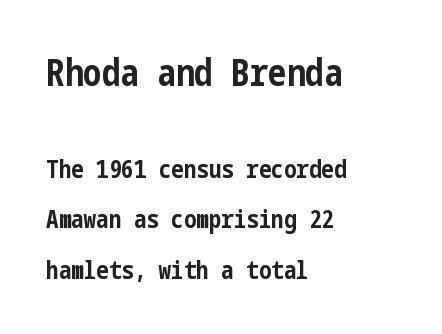
Rule under the text: the space is simply empty. Students, note that the glyphs here touch the page at normal intervals. A great deal of white space separates one row of letters from the next. In terms of posture, this sample is upright. Horizontally, the lines are justified to the leading edge only.
